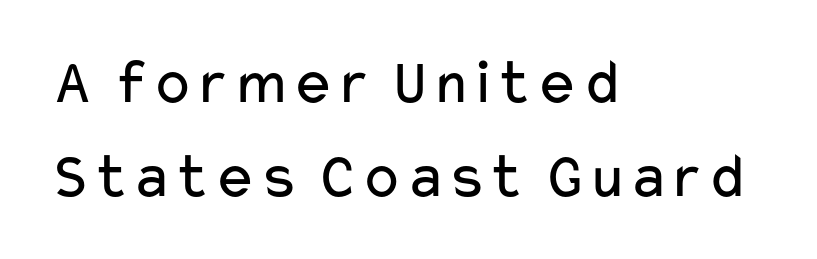
The image shows 65 px regular-weight, wide sans-serif type, upright; set left-aligned, normal line spacing (1.44x), normal letter spacing, not underlined; low stroke contrast and a medium x-height.
